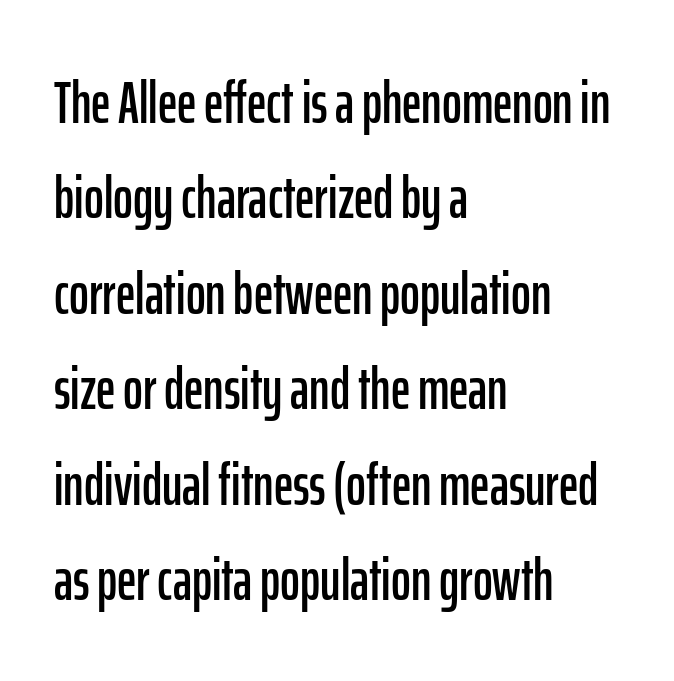
No word sits above an underline. The letters advance in unequal steps, a hallmark of proportional type. Leading matches the norm, producing a regular column. Note: no serifs on the glyphs. Nope, not italic — everything's standing straight. Is the letter spacing exaggerated? No — it looks like the ordinary default.
